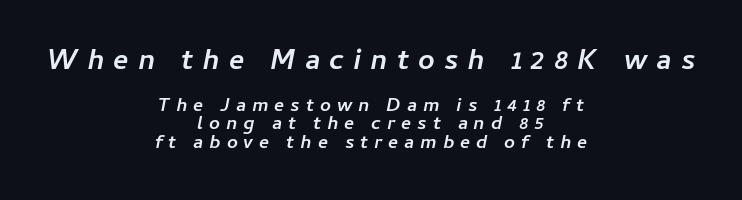
Q: Is the text bold? A: Yes.
Q: Is the text italic (slanted)? A: Yes, it leans right by about 11 degrees.
Q: Is the text underlined? A: No.
Q: How is the paragraph aligned? A: Centered.
Q: Is the spacing between letters normal or unusually wide? A: Unusually wide.
Q: Is the spacing between lines tight, normal or loose? A: Tight.
Q: Which block of text is set in a larger size, the first (top) or the second (bottom)? A: The first (top) one.
Q: Width (condensed, normal, or wide)? A: Normal.
Q: Stroke contrast? A: Low.
Q: x-height? A: Medium.
Q: Monospaced? A: No.
